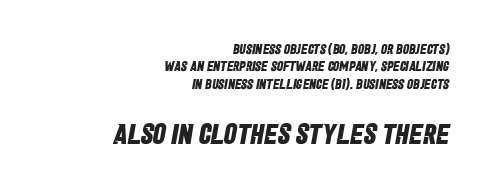
Q: Is the text bold? A: Yes.
Q: Is the typeface a serif or a sans-serif typeface? A: Sans-serif.
Q: Is the text underlined? A: No.
Q: How is the paragraph aligned? A: Right-aligned.
Q: Is the spacing between letters normal or unusually wide? A: Normal.
Q: Which block of text is set in a larger size, the first (top) or the second (bottom)? A: The second (bottom) one.
Q: Width (condensed, normal, or wide)? A: Condensed.
Q: Stroke contrast? A: Low.
Q: x-height? A: Large.
Q: Monospaced? A: No.
